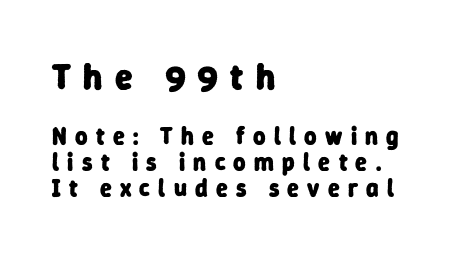
{"serif": "no", "bold": "yes", "weight": "heavy", "width": "normal", "stroke_contrast": "low", "x_height": "medium", "monospaced": "no", "underline": "no", "align": "left", "line_spacing": "tight", "line_spacing_ratio": 1.07, "letter_spacing": "wide", "letter_spacing_em": 0.34, "larger_block": "first", "size_ratio": 1.5, "glyph_px": 36}
